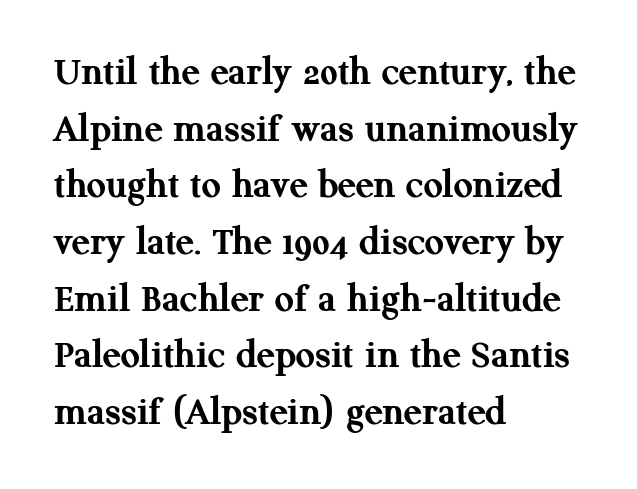
Q: Is the text bold? A: Yes.
Q: Is the text italic (slanted)? A: No, it is upright.
Q: Is the typeface a serif or a sans-serif typeface? A: Serif.
Q: Is the text underlined? A: No.
Q: How is the paragraph aligned? A: Left-aligned.
Q: Is the spacing between letters normal or unusually wide? A: Normal.
Q: Is the spacing between lines tight, normal or loose? A: Normal.
Q: Width (condensed, normal, or wide)? A: Normal.
Q: Stroke contrast? A: Medium.
Q: x-height? A: Medium.
Q: Monospaced? A: No.
